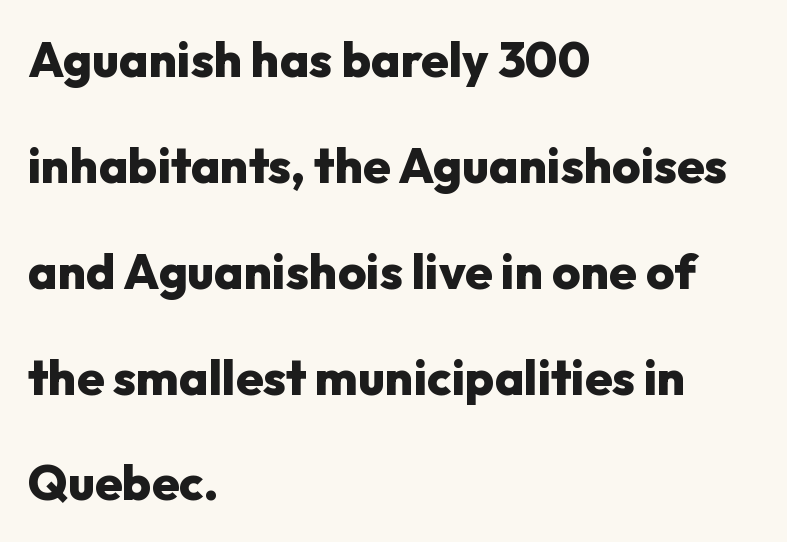
You could call the tracking neutral — neither tight nor loose. This rendering features lettering with no underline. Which margin do the lines hug? The left one — the right edge is uneven. Character widths vary here, with narrow letters taking less room than wide ones. In terms of leading, this rendering errs on the spacious side. The lettering stays uniformly vertical, giving the passage a roman look.
